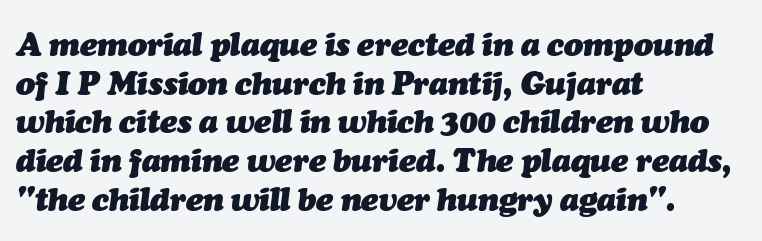
Q: Is the text bold? A: Yes.
Q: Is the text italic (slanted)? A: Yes, it leans right by about 7 degrees.
Q: Is the text underlined? A: No.
Q: How is the paragraph aligned? A: Left-aligned.
Q: Is the spacing between letters normal or unusually wide? A: Normal.
Q: Width (condensed, normal, or wide)? A: Normal.
Q: Stroke contrast? A: Medium.
Q: x-height? A: Medium.
Q: Monospaced? A: No.
